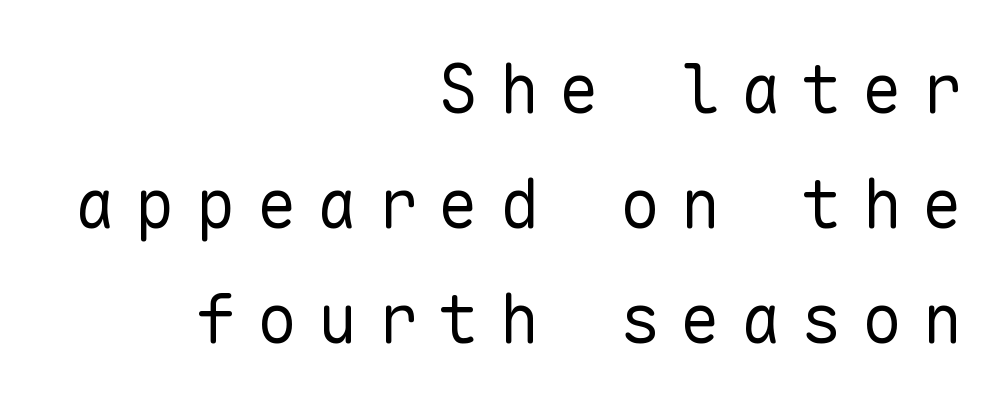
The image shows 68 px regular-weight sans-serif type, upright, monospaced; set right-aligned, normal line spacing (1.69x), unusually wide letter spacing (+0.29 em), not underlined; low stroke contrast and a medium x-height.
